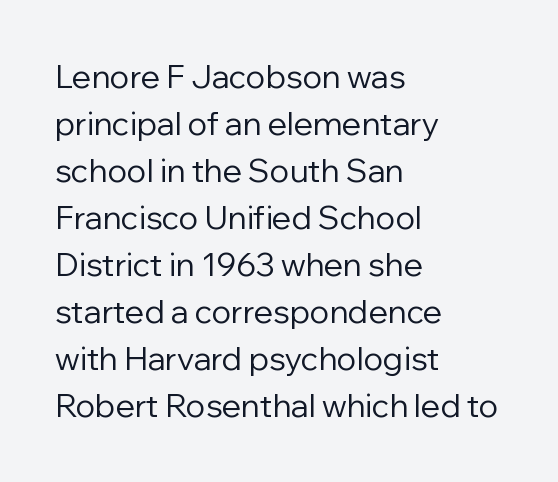
You could call the tracking neutral — neither tight nor loose. Weight: in the light-to-regular range. Horizontal bands of white between lines are of average thickness. Every stem runs plumb, perpendicular to the baseline. Varying glyph widths throughout — classic text-font behaviour. In terms of letterform style, serifs are entirely absent.
